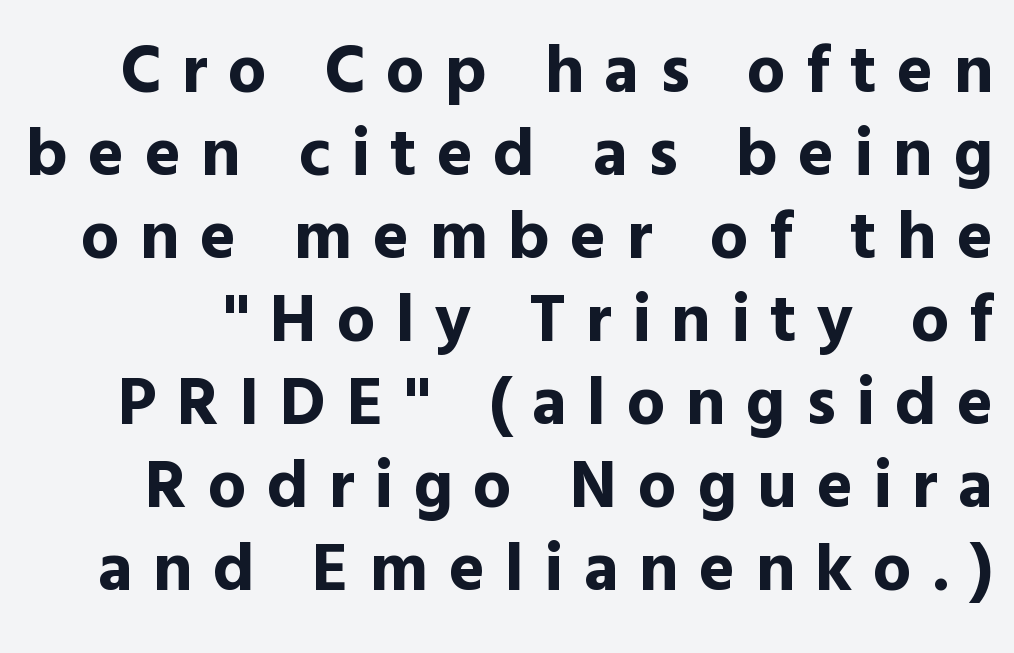
Notice how thick the strokes are: this is what a full bold looks like. The font family rendered here belongs to the sans-serif group. The lettering stays uniformly vertical, giving the passage a roman look. Character widths vary here, with narrow letters taking less room than wide ones.
